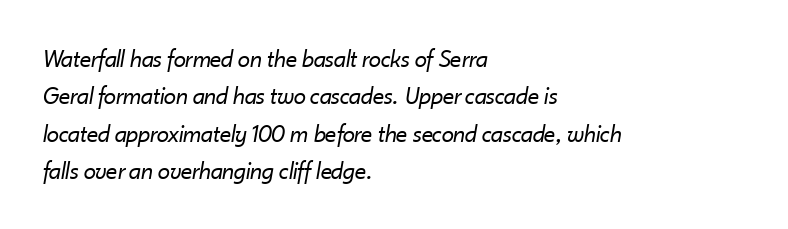
Each stroke keeps to a modest, everyday thickness or less. Casual observation: everything's shoved over to the left. Yep, that's italic — everything's leaning. The space beneath each line is pristine and unruled.
